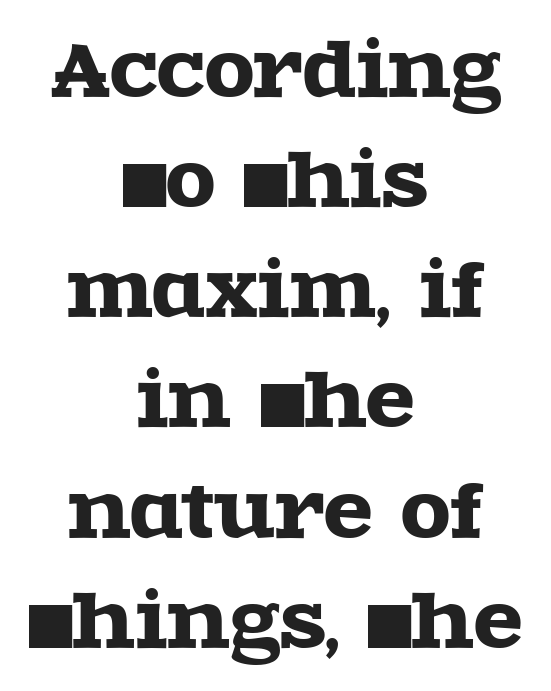
The compositor balanced each line on the midline. Classification — serif. Quick note: underline off. Does the leading feel generous? No, just average. In terms of letterspacing, this is plain default setting. Varying glyph widths throughout — classic text-font behaviour.
